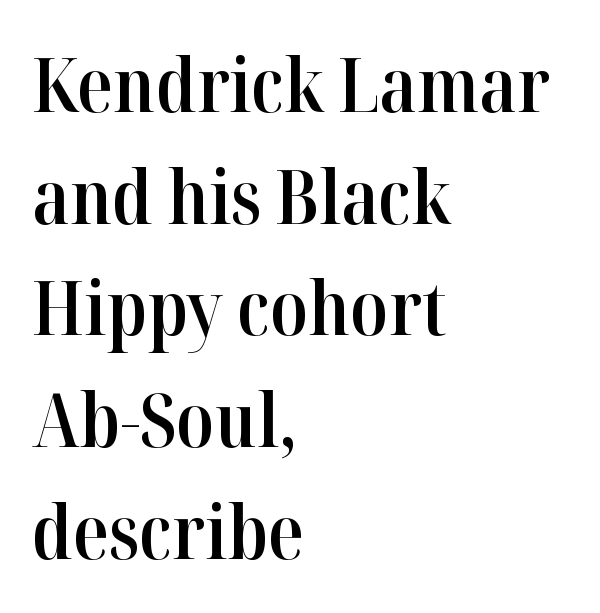
Each letter keeps its own natural width here, so spacing adapts to shape. The rendering keeps characters at their native spacing. Notice how the passage keeps a crisp vertical edge on the left only. No word sits above an underline. When letters stand straight like this, we call the style roman or upright. Whoever set this chose a conventional vertical rhythm.
